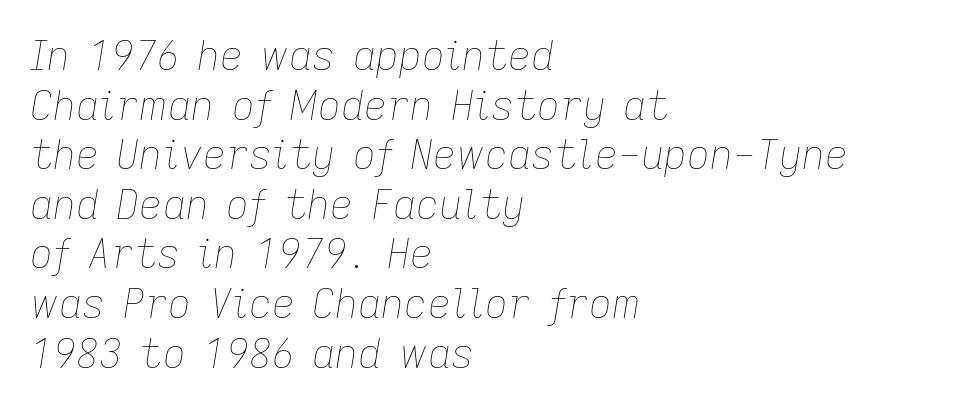
Short note: letters normally spaced. Weight: in the light-to-regular range. Only glyphs here, with clear space below each row. These lines are rendered in a variable-pitch font.
